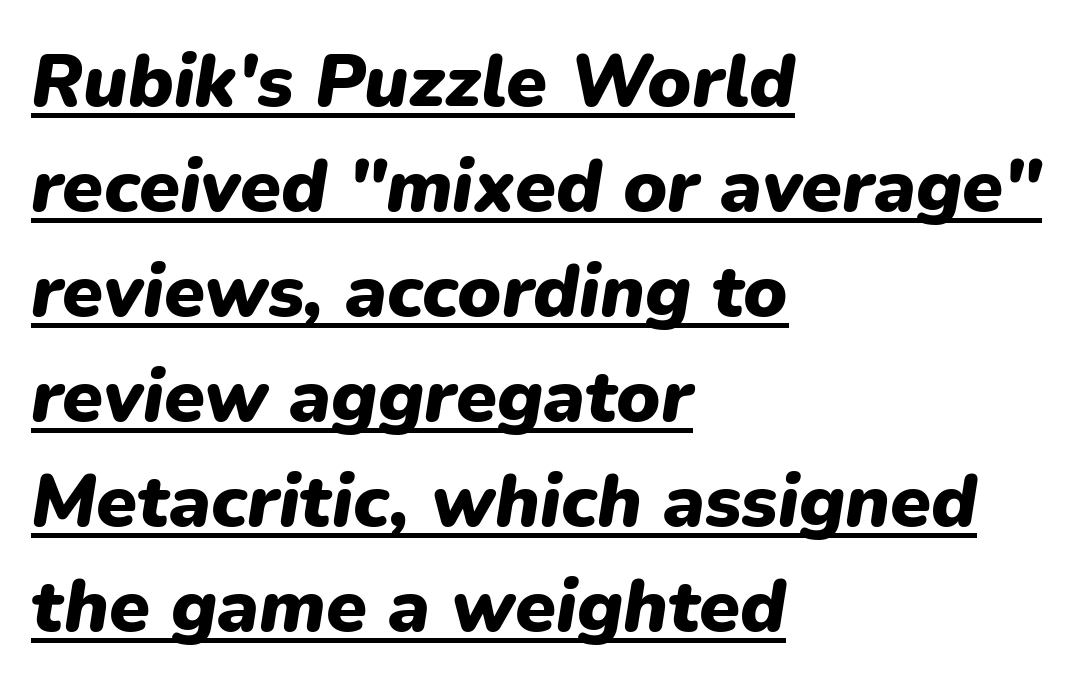
{"italic": "yes", "lean": "right", "slant_degrees": 9, "bold": "yes", "weight": "heavy", "width": "normal", "stroke_contrast": "low", "x_height": "medium", "monospaced": "no", "underline": "yes", "align": "left", "line_spacing": "normal", "line_spacing_ratio": 1.42, "letter_spacing": "normal", "letter_spacing_em": 0.0, "glyph_px": 74}
